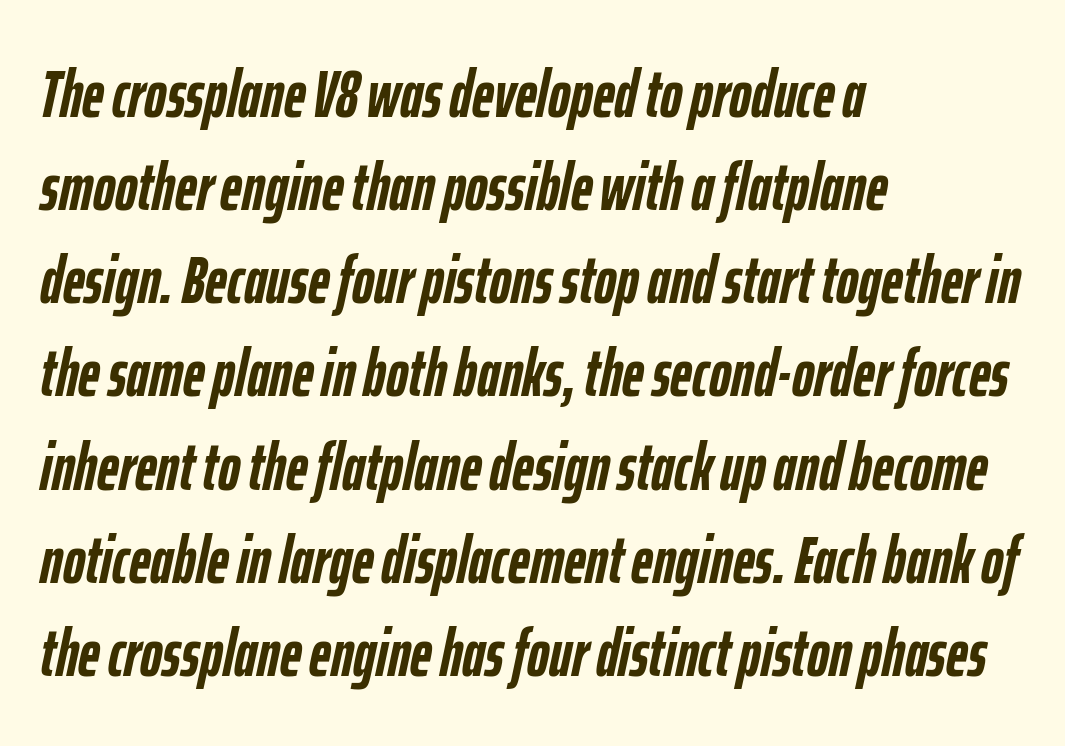
No extra tracking has been applied to these lines. This is oblique type, the kind used for emphasis or titles. If you measured baseline to baseline, you'd find a middling distance. The zone under the glyphs is completely vacant.
